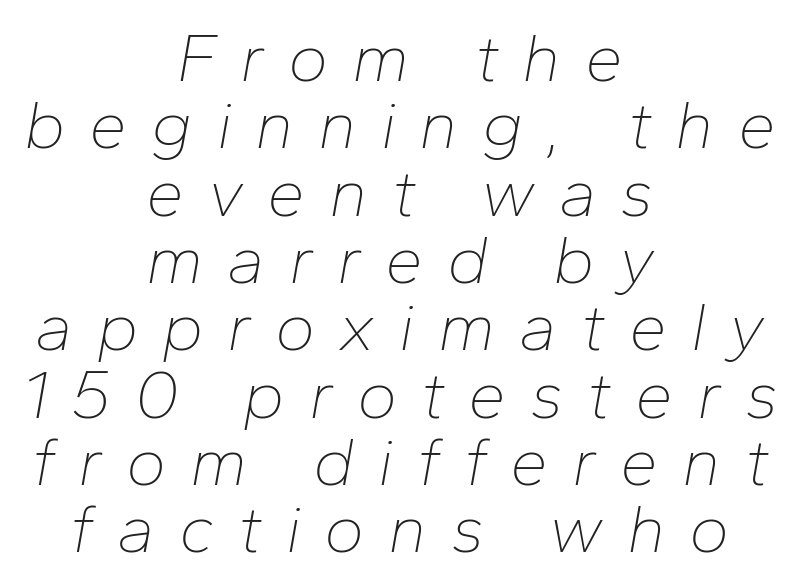
The image shows 68 px thin type, italic (leaning right); set centered, tight line spacing (0.99x), unusually wide letter spacing (+0.35 em), not underlined; low stroke contrast and a medium x-height.
